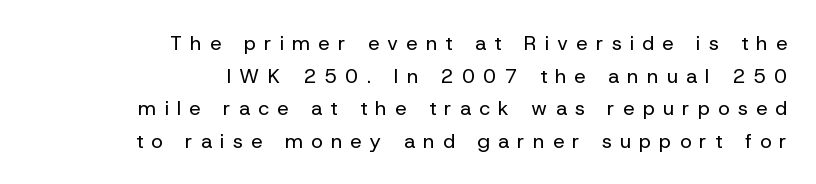
Q: Is the text bold? A: No.
Q: Is the text italic (slanted)? A: No, it is upright.
Q: Is the text underlined? A: No.
Q: How is the paragraph aligned? A: Right-aligned.
Q: Is the spacing between letters normal or unusually wide? A: Unusually wide.
Q: Is the spacing between lines tight, normal or loose? A: Normal.
